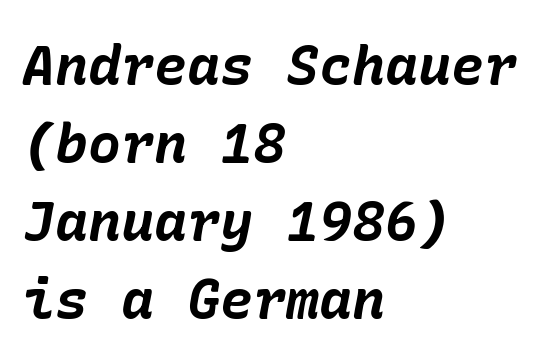
{"italic": "yes", "lean": "right", "slant_degrees": 10, "bold": "yes", "weight": "bold", "width": "normal", "stroke_contrast": "low", "x_height": "medium", "underline": "no", "align": "left", "line_spacing": "normal", "line_spacing_ratio": 1.42, "letter_spacing": "normal", "letter_spacing_em": 0.0, "glyph_px": 55}
